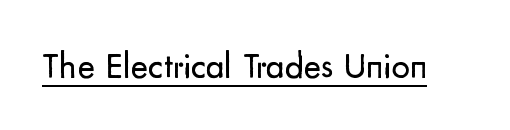
Looks like someone drew a line under every word here. The letterforms sit at book weight or below. Default kerning and tracking; the words read as compact shapes. You could not count columns in this text — the font is proportionally spaced. A roman cut, with each character standing at attention. The font family rendered here belongs to the sans-serif group.
